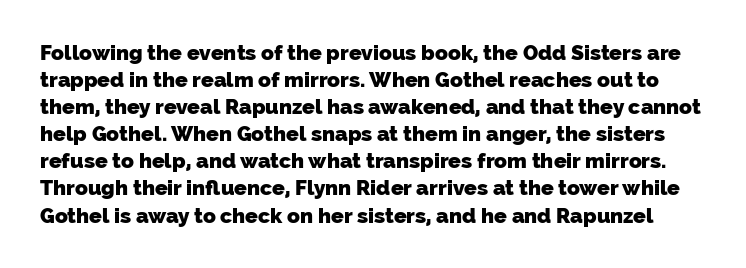
{"bold": "yes", "underline": "no", "line_spacing": "normal", "line_spacing_ratio": 1.29, "letter_spacing": "normal", "letter_spacing_em": 0.0, "glyph_px": 21}
